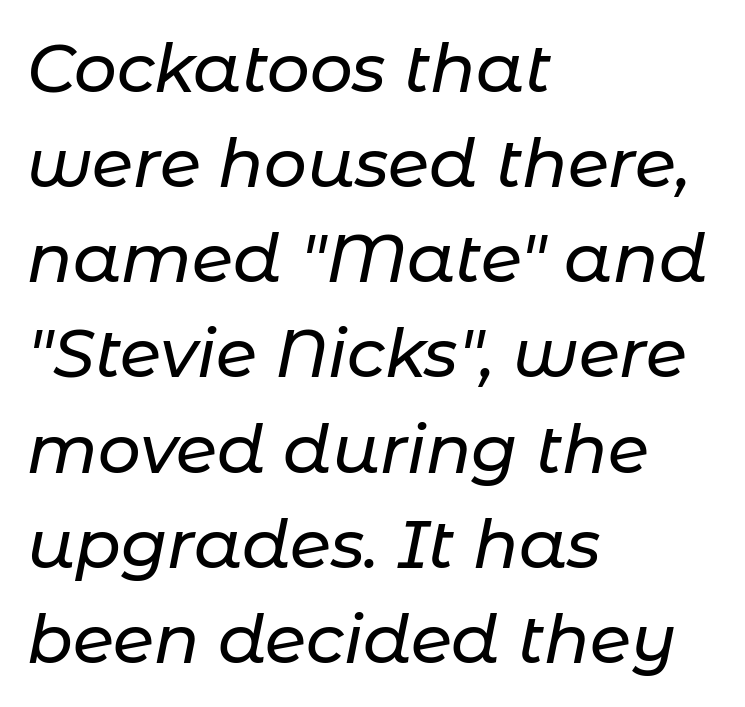
Q: Is the text italic (slanted)? A: Yes, it leans right by about 11 degrees.
Q: Is the text underlined? A: No.
Q: How is the paragraph aligned? A: Left-aligned.
Q: Is the spacing between letters normal or unusually wide? A: Normal.
Q: Is the spacing between lines tight, normal or loose? A: Normal.
Q: Width (condensed, normal, or wide)? A: Normal.
Q: Stroke contrast? A: Low.
Q: x-height? A: Medium.
Q: Monospaced? A: No.
